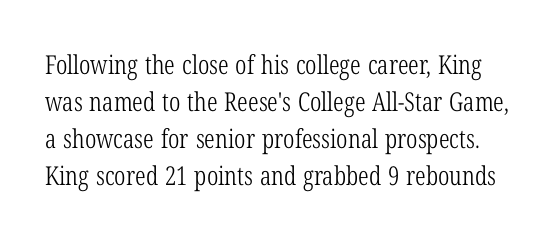
How would I describe the line gaps? Plain and ordinary. Stems here are at most as thick as an everyday book face. Does extra space separate the letters? No, they use regular spacing. Rule under the text: the space is simply empty. Characters remain perfectly vertical along every line.
